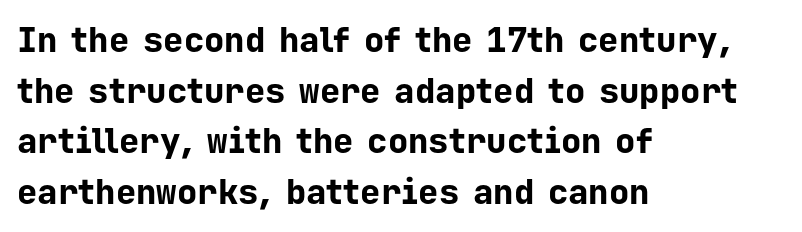
{"serif": "no", "italic": "no", "bold": "yes", "weight": "bold", "width": "normal", "stroke_contrast": "low", "x_height": "medium", "monospaced": "yes", "underline": "no", "align": "left", "line_spacing": "normal", "line_spacing_ratio": 1.49, "letter_spacing": "normal", "letter_spacing_em": 0.0, "glyph_px": 34}
